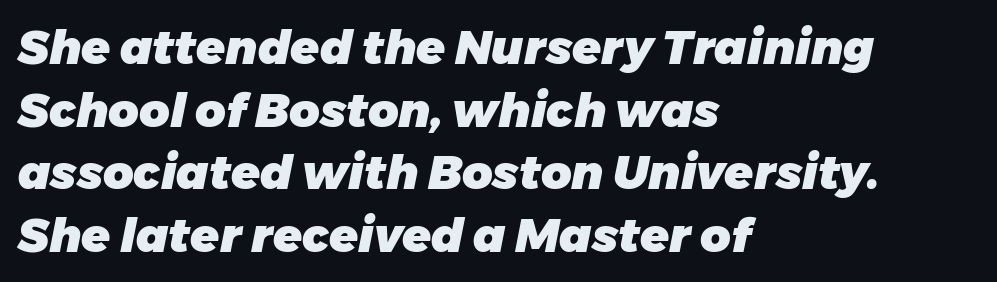
{"italic": "yes", "lean": "right", "slant_degrees": 11, "bold": "yes", "weight": "heavy", "width": "normal", "stroke_contrast": "low", "x_height": "medium", "monospaced": "no", "underline": "no", "align": "left", "line_spacing": "normal", "line_spacing_ratio": 1.33, "letter_spacing": "normal", "letter_spacing_em": 0.0, "glyph_px": 47}
